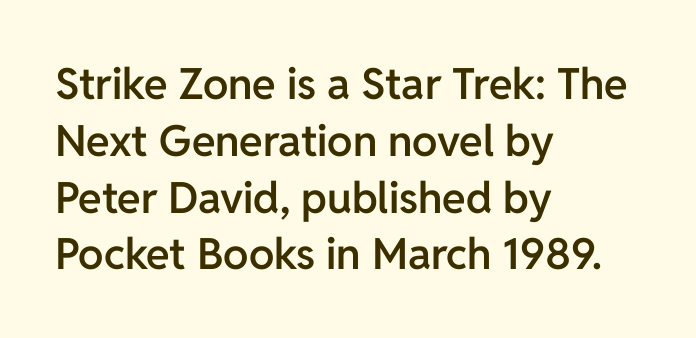
{"serif": "no", "italic": "no", "bold": "semi", "weight": "semibold", "width": "normal", "stroke_contrast": "low", "x_height": "medium", "monospaced": "no", "underline": "no", "align": "left", "line_spacing": "normal", "line_spacing_ratio": 1.32, "letter_spacing": "normal", "letter_spacing_em": 0.0, "glyph_px": 43}
